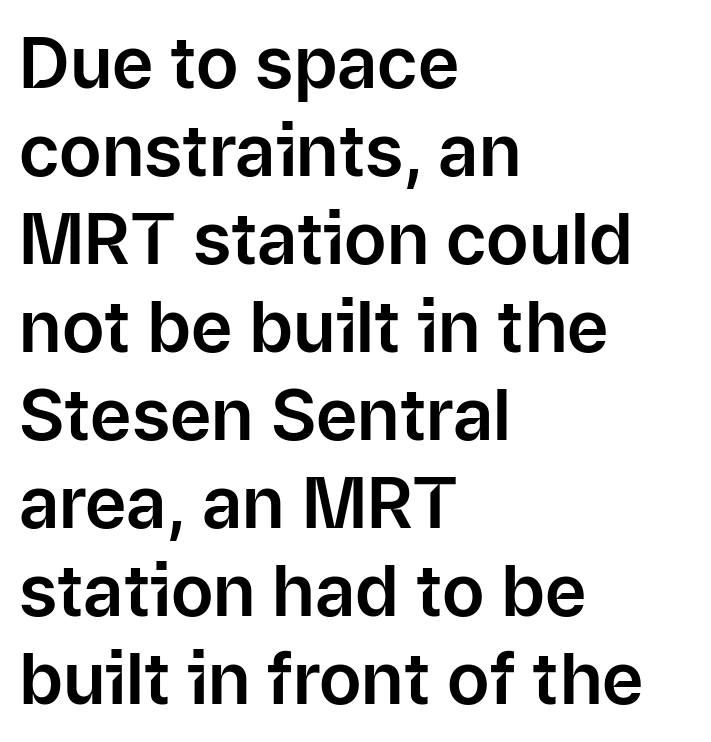
The image shows 71 px sans-serif type, upright; set left-aligned, line spacing 1.24x, normal letter spacing, not underlined; low stroke contrast and a medium x-height.
